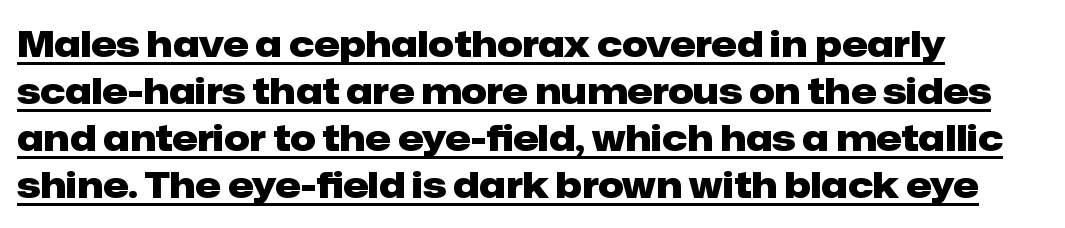
In designer terms, the underline attribute is active on this setting. The passage is arranged the way most books set body copy — flush left. Does the leading feel generous? No, just average. The letters sit at their default tracking, neither squeezed nor spread.
